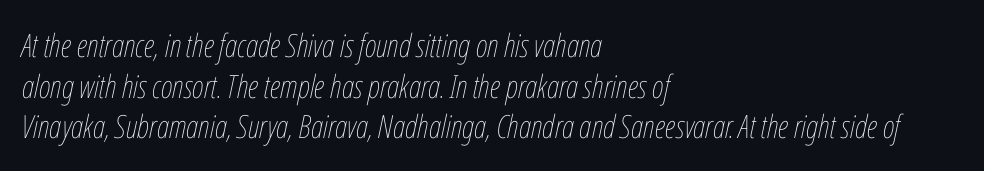
Alignment: flush left. Summary of vertical rhythm: regular, with standard interline spacing. What stands out about the letter spacing? Nothing — it is the standard amount. Stems here are at most as thick as an everyday book face. Do the characters align in a grid? No, the font is proportional. When letters slant like this, we call the style italic.
